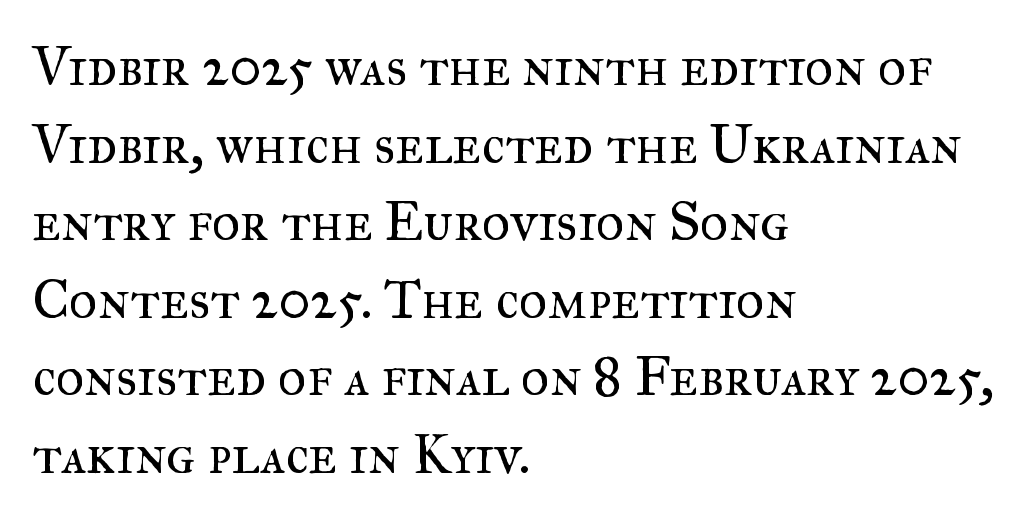
The image shows 55 px regular-weight serif type, upright; set left-aligned, normal line spacing (1.41x), normal letter spacing, not underlined; medium stroke contrast and a small x-height.
